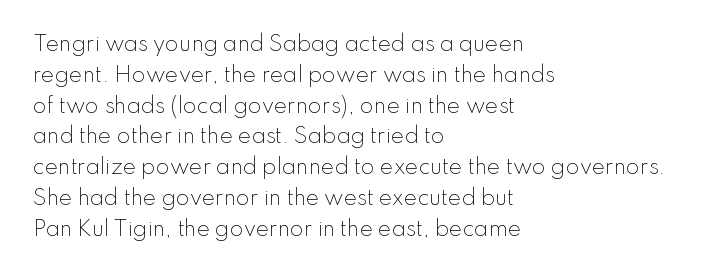
Unmarked baselines from the first word to the last. Between one letter and the next there's only the usual sliver of space. Left-aligned paragraph, ragged on the right. Compared with typical paragraphs, the rows here are spaced about the same. It's the straight-up-and-down kind of type.
